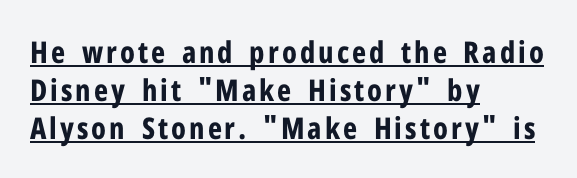
The image shows 30 px bold, condensed sans-serif type, upright; set left-aligned, normal line spacing (1.26x), underlined; low stroke contrast and a medium x-height.
